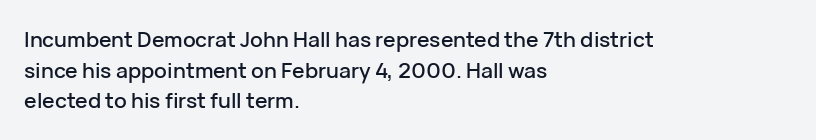
Style check: upright. Quick note: interline space is typical. This sample uses plain, unmodified letter spacing. In CSS terms this would be text-align: left.
